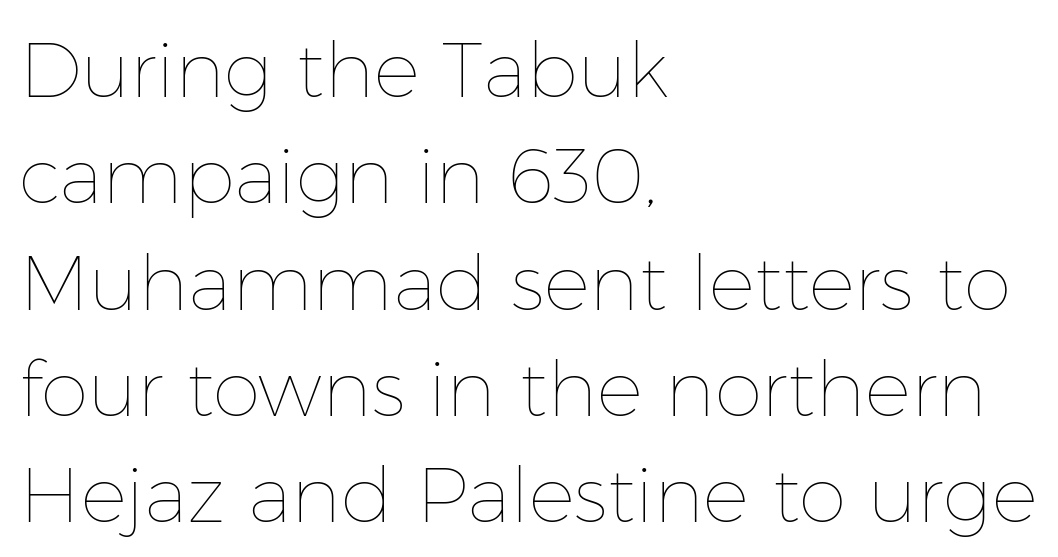
The space beneath each line is pristine and unruled. Caption: standard tracking, unaltered. Note the varied advance widths — an 'i' is clearly narrower than an 'm'. When letters stand straight like this, we call the style roman or upright.
